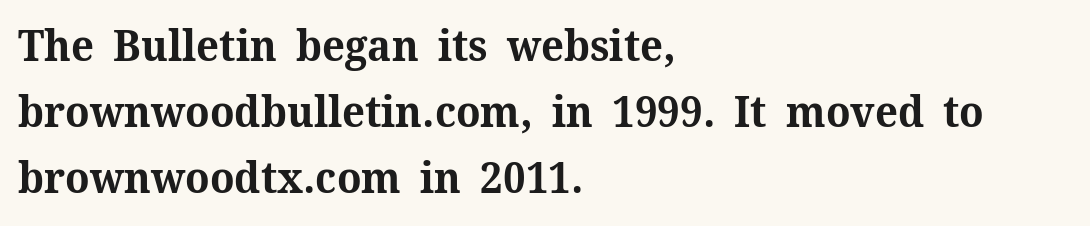
Notice how the passage keeps a crisp vertical edge on the left only. Just letters on the line, the space beneath them empty. Nobody touched the tracking dial on this one. Pretty heavy lettering here — definitely bold.
